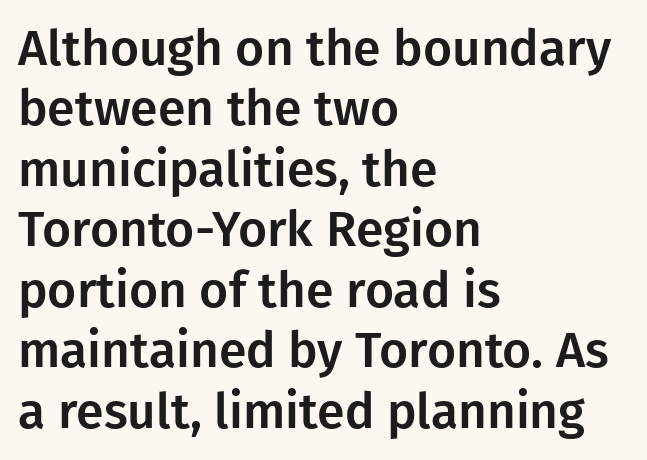
Q: Is the text italic (slanted)? A: No, it is upright.
Q: Is the typeface a serif or a sans-serif typeface? A: Sans-serif.
Q: Is the text underlined? A: No.
Q: How is the paragraph aligned? A: Left-aligned.
Q: Is the spacing between letters normal or unusually wide? A: Normal.
Q: Width (condensed, normal, or wide)? A: Normal.
Q: Stroke contrast? A: Low.
Q: x-height? A: Medium.
Q: Monospaced? A: No.
